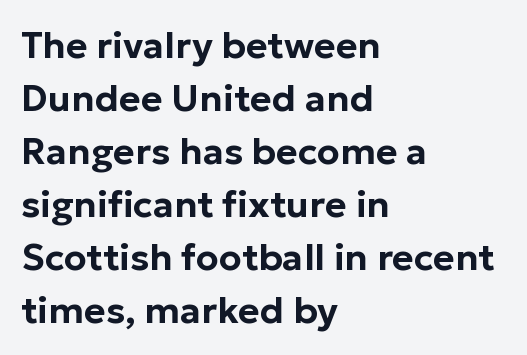
The gap between lines stays unmarked. This block has exactly the height ordinary leading produces. The face used here is proportionally spaced, like ordinary book or web type. This rendering employs a face without finishing strokes, i.e., a sans-serif. Posture: upright roman.
